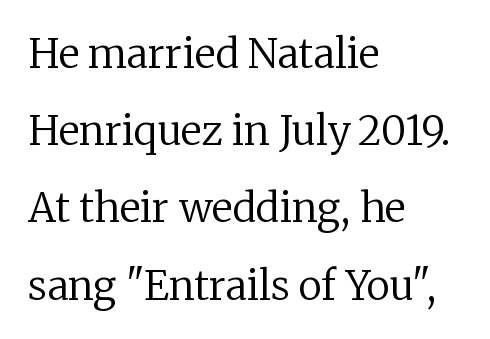
{"serif": "yes", "italic": "no", "bold": "no", "weight": "regular", "width": "normal", "stroke_contrast": "low", "x_height": "medium", "monospaced": "no", "underline": "no", "align": "left", "line_spacing": "loose", "line_spacing_ratio": 1.93, "letter_spacing": "normal", "letter_spacing_em": 0.0, "glyph_px": 40}
